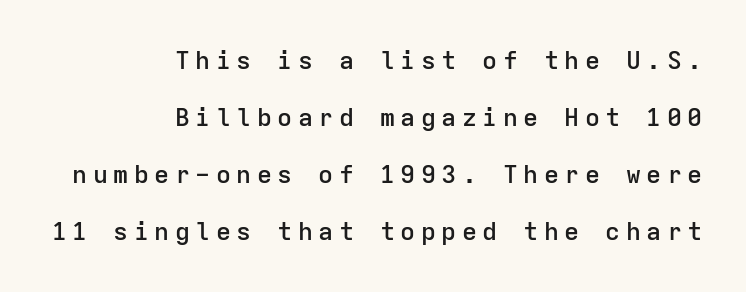
Casual observation: everything's shoved over to the right. Tracking value appears strongly positive — letters spread wide. The block of text is sparse from top to bottom, with ample space between rows. Firm but not heavy-handed strokes: this text is semibold. No italicization has been applied; the sample stays upright. The strip under each line holds only bare page.
